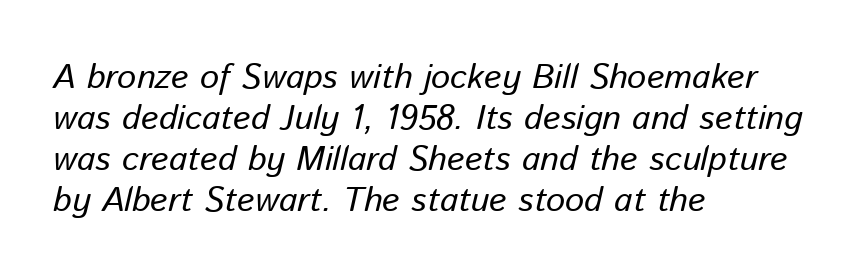
Q: Is the text italic (slanted)? A: Yes, it leans right by about 13 degrees.
Q: Is the text underlined? A: No.
Q: How is the paragraph aligned? A: Left-aligned.
Q: Is the spacing between letters normal or unusually wide? A: Normal.
Q: Width (condensed, normal, or wide)? A: Normal.
Q: Stroke contrast? A: Low.
Q: x-height? A: Medium.
Q: Monospaced? A: No.
